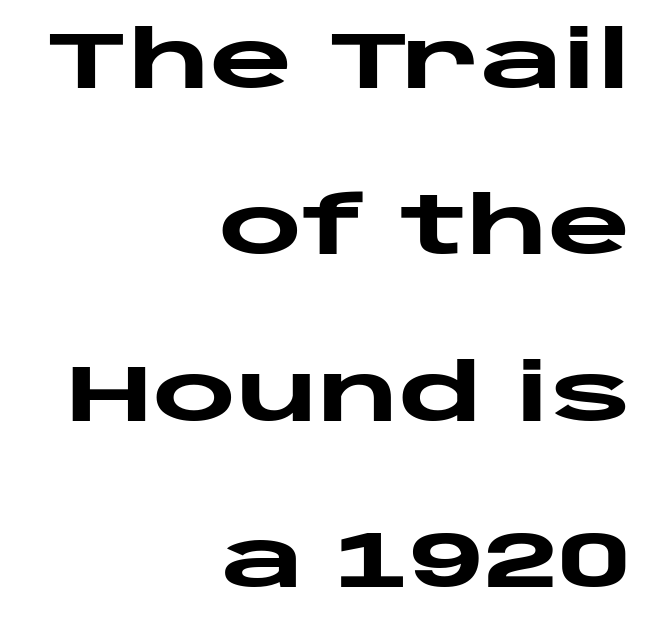
{"serif": "no", "italic": "no", "bold": "yes", "weight": "heavy", "width": "wide", "stroke_contrast": "low", "x_height": "large", "monospaced": "no", "underline": "no", "align": "right", "line_spacing": "loose", "line_spacing_ratio": 2.08, "letter_spacing": "normal", "letter_spacing_em": 0.0, "glyph_px": 80}
